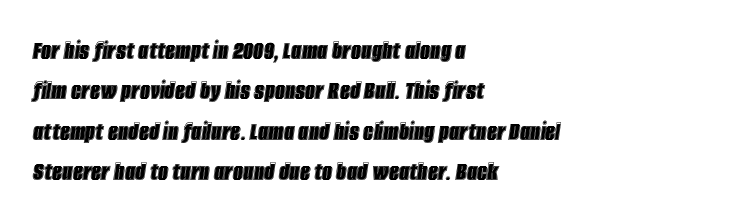
Q: Is the text italic (slanted)? A: Yes, it leans right by about 8 degrees.
Q: Is the text underlined? A: No.
Q: How is the paragraph aligned? A: Left-aligned.
Q: Is the spacing between letters normal or unusually wide? A: Normal.
Q: Is the spacing between lines tight, normal or loose? A: Normal.
Q: Width (condensed, normal, or wide)? A: Condensed.
Q: x-height? A: Large.
Q: Monospaced? A: No.
